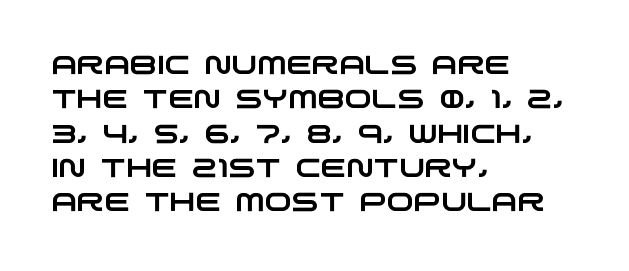
The image shows 26 px text type; set left-aligned, normal line spacing (1.32x), normal letter spacing, not underlined.
